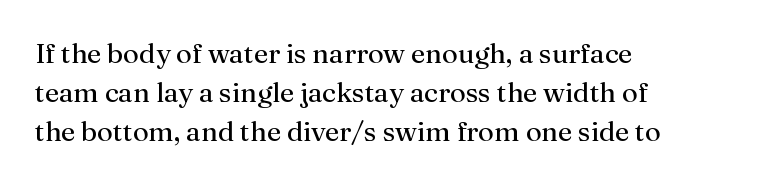
The image shows 28 px regular-weight serif type, upright; set left-aligned, normal line spacing (1.4x), normal letter spacing, not underlined; medium stroke contrast and a medium x-height.
